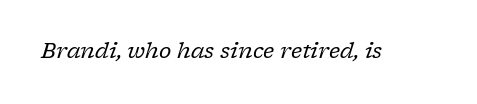
{"italic": "yes", "lean": "right", "slant_degrees": 17, "bold": "no", "underline": "no", "letter_spacing": "normal", "letter_spacing_em": 0.0, "glyph_px": 21}
